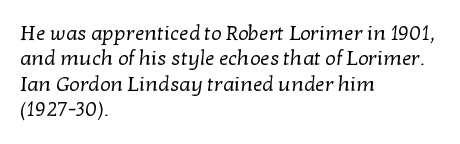
Stem width sits at or under what a default text font uses. Underline: absent. Does extra space separate the letters? No, they use regular spacing. Left-aligned paragraph, ragged on the right.
